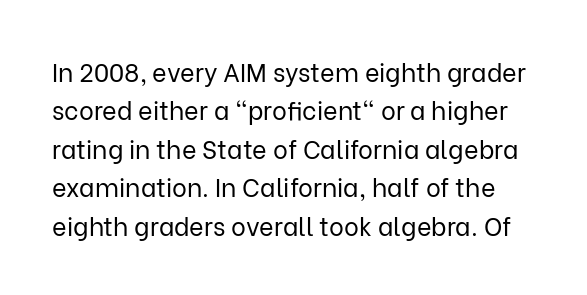
Lines of text with bare space underneath. Is the stroke heavy? The answer is a plain regular-or-lighter. Italic? Not at all — the glyphs are vertical. Whoever set this chose a conventional vertical rhythm. Is the letter spacing exaggerated? No — it looks like the ordinary default.
